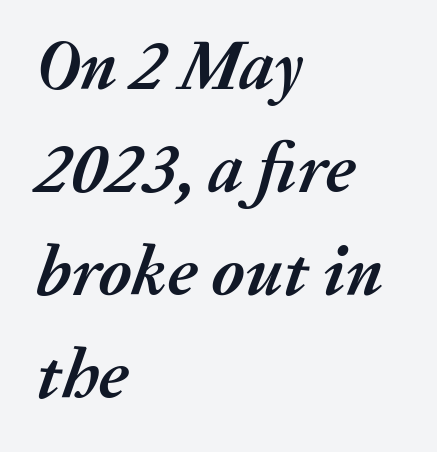
{"italic": "yes", "lean": "right", "slant_degrees": 20, "bold": "yes", "weight": "semibold", "width": "normal", "stroke_contrast": "medium", "x_height": "medium", "monospaced": "no", "underline": "no", "align": "left", "line_spacing": "normal", "line_spacing_ratio": 1.47, "letter_spacing": "normal", "letter_spacing_em": 0.0, "glyph_px": 70}
